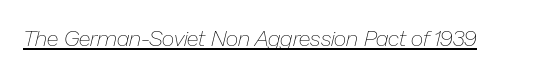
{"italic": "yes", "lean": "right", "slant_degrees": 13, "bold": "no", "underline": "yes", "letter_spacing": "normal", "letter_spacing_em": 0.0, "glyph_px": 22}
